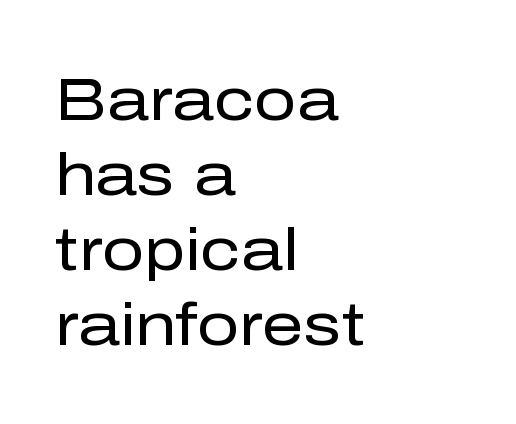
{"serif": "no", "italic": "no", "bold": "no", "weight": "regular", "width": "normal", "stroke_contrast": "low", "x_height": "medium", "monospaced": "no", "underline": "no", "align": "left", "line_spacing": "normal", "line_spacing_ratio": 1.27, "letter_spacing": "normal", "letter_spacing_em": 0.0, "glyph_px": 59}
